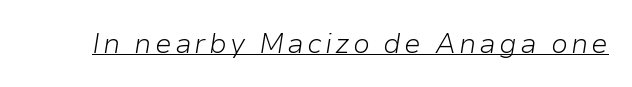
{"italic": "yes", "lean": "right", "slant_degrees": 9, "bold": "no", "weight": "light", "width": "normal", "stroke_contrast": "low", "x_height": "medium", "monospaced": "no", "underline": "yes", "glyph_px": 28}
